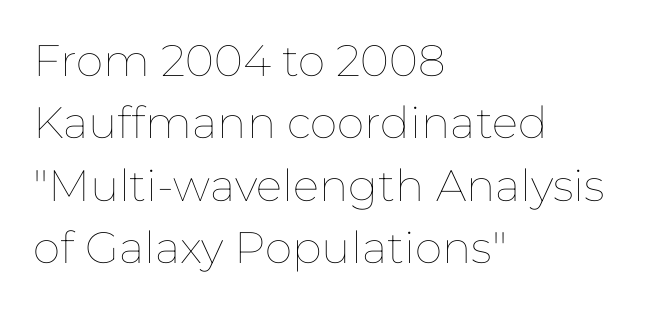
{"italic": "no", "bold": "no", "weight": "thin", "width": "normal", "stroke_contrast": "low", "x_height": "medium", "monospaced": "no", "underline": "no", "align": "left", "line_spacing": "normal", "line_spacing_ratio": 1.42, "letter_spacing": "normal", "letter_spacing_em": 0.0, "glyph_px": 44}
